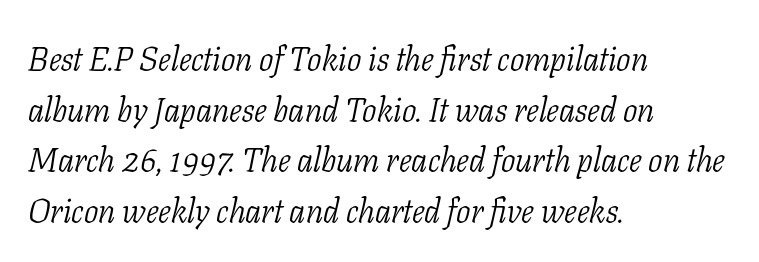
Q: Is the text bold? A: No.
Q: Is the text italic (slanted)? A: Yes, it leans right by about 11 degrees.
Q: Is the typeface a serif or a sans-serif typeface? A: Serif.
Q: Is the text underlined? A: No.
Q: How is the paragraph aligned? A: Left-aligned.
Q: Is the spacing between letters normal or unusually wide? A: Normal.
Q: Is the spacing between lines tight, normal or loose? A: Normal.
Q: Width (condensed, normal, or wide)? A: Condensed.
Q: Stroke contrast? A: Low.
Q: x-height? A: Medium.
Q: Monospaced? A: No.
